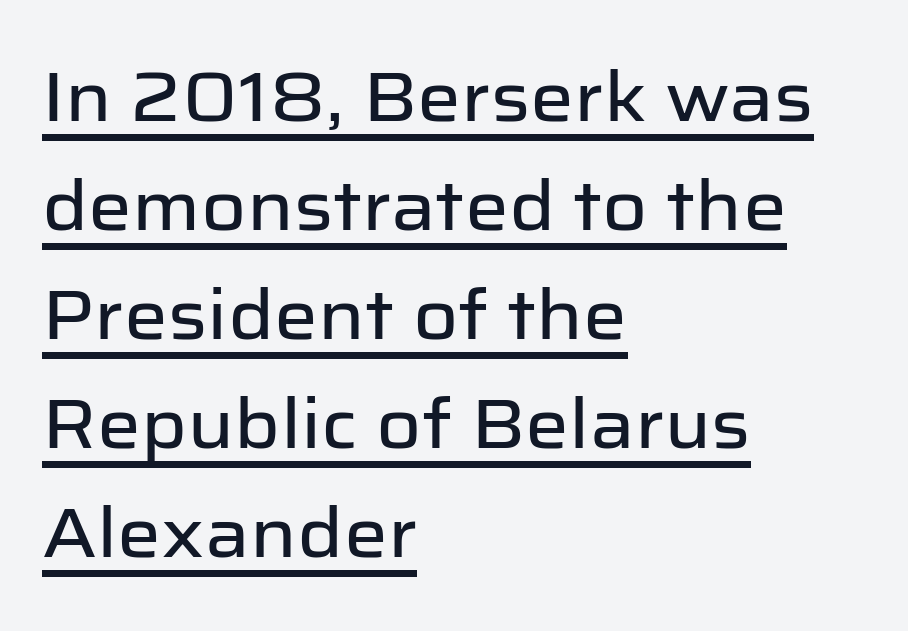
The specimen reads as upright at a glance. Alignment: flush left. The rendering uses natural spacing where letterforms have individual widths. Regular leading.
